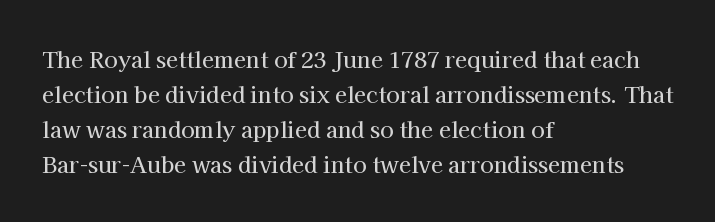
Q: Is the text italic (slanted)? A: No, it is upright.
Q: Is the text underlined? A: No.
Q: How is the paragraph aligned? A: Left-aligned.
Q: Is the spacing between letters normal or unusually wide? A: Normal.
Q: Is the spacing between lines tight, normal or loose? A: Normal.
